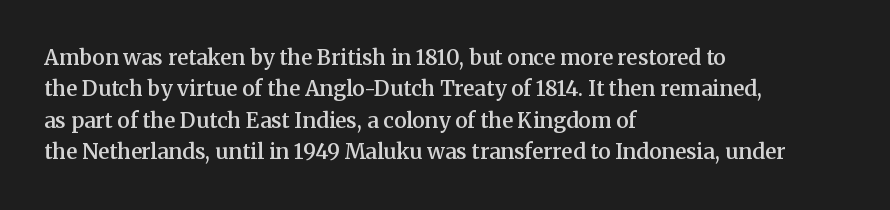
Q: Is the text bold? A: Semi-bold.
Q: Is the text italic (slanted)? A: No, it is upright.
Q: Is the text underlined? A: No.
Q: How is the paragraph aligned? A: Left-aligned.
Q: Is the spacing between letters normal or unusually wide? A: Normal.
Q: Is the spacing between lines tight, normal or loose? A: Normal.
